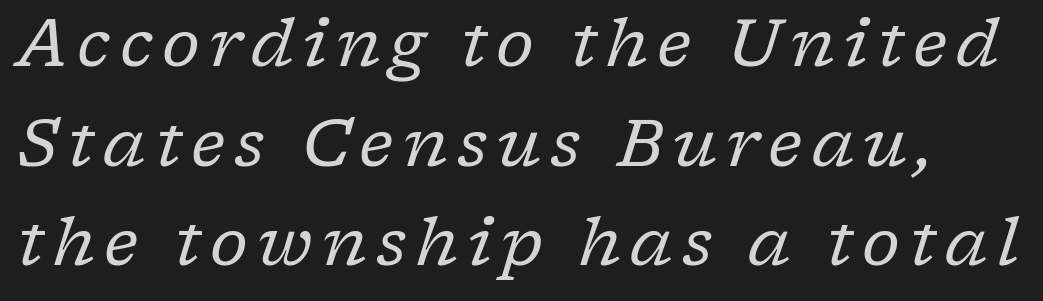
Q: Is the text bold? A: No.
Q: Is the text italic (slanted)? A: Yes, it leans right by about 17 degrees.
Q: Is the typeface a serif or a sans-serif typeface? A: Serif.
Q: Is the text underlined? A: No.
Q: Is the spacing between lines tight, normal or loose? A: Normal.
Q: Width (condensed, normal, or wide)? A: Normal.
Q: Stroke contrast? A: Low.
Q: x-height? A: Medium.
Q: Monospaced? A: No.
